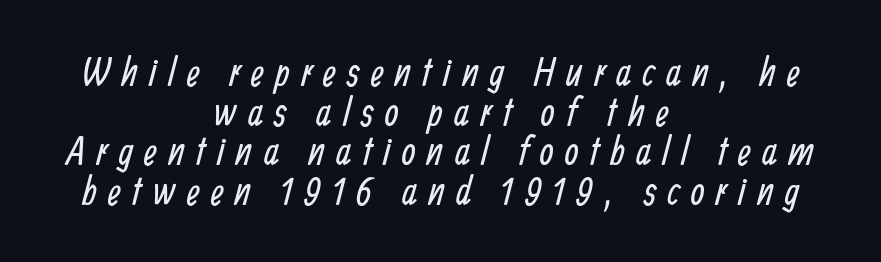
The image shows 40 px regular-weight, condensed sans-serif type; set centered, tight line spacing (0.99x), unusually wide letter spacing (+0.28 em), not underlined; low stroke contrast and a medium x-height.
